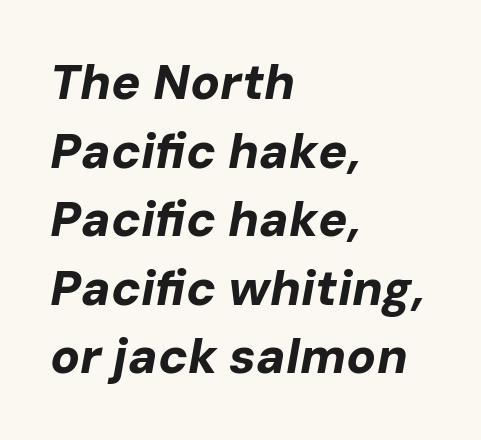
{"italic": "yes", "lean": "right", "slant_degrees": 10, "bold": "yes", "weight": "bold", "width": "normal", "stroke_contrast": "low", "x_height": "medium", "monospaced": "no", "underline": "no", "align": "left", "line_spacing": "normal", "line_spacing_ratio": 1.4, "letter_spacing": "normal", "letter_spacing_em": 0.0, "glyph_px": 49}
